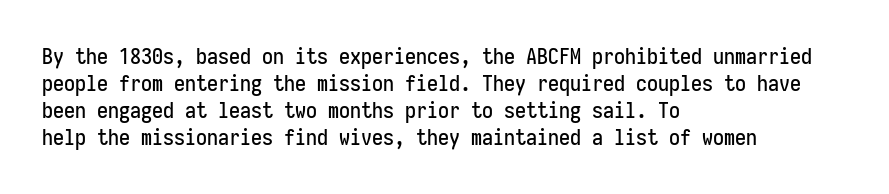
{"italic": "no", "underline": "no", "align": "left", "line_spacing_ratio": 1.23, "letter_spacing": "normal", "letter_spacing_em": 0.0, "glyph_px": 22}
